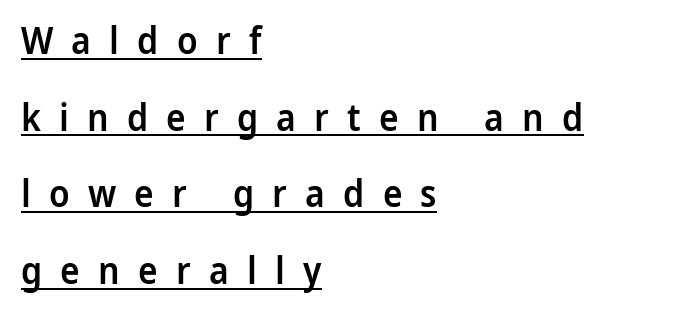
{"serif": "no", "italic": "no", "bold": "semi", "weight": "semibold", "width": "normal", "stroke_contrast": "low", "x_height": "medium", "monospaced": "no", "underline": "yes", "align": "left", "line_spacing": "loose", "line_spacing_ratio": 2.07, "letter_spacing": "wide", "letter_spacing_em": 0.49, "glyph_px": 37}
